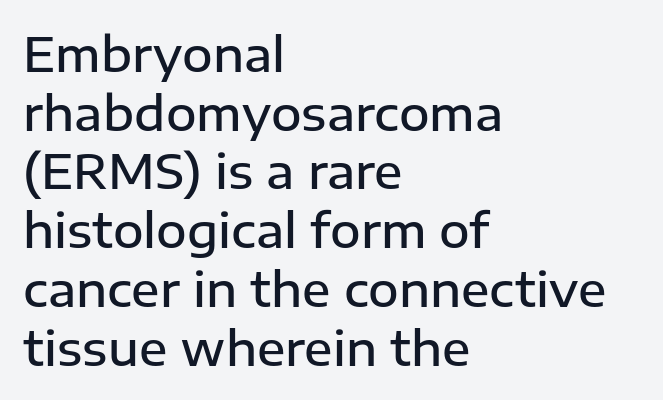
The image shows 47 px semibold sans-serif type, upright; set left-aligned, normal line spacing (1.25x), normal letter spacing, not underlined; low stroke contrast and a medium x-height.
